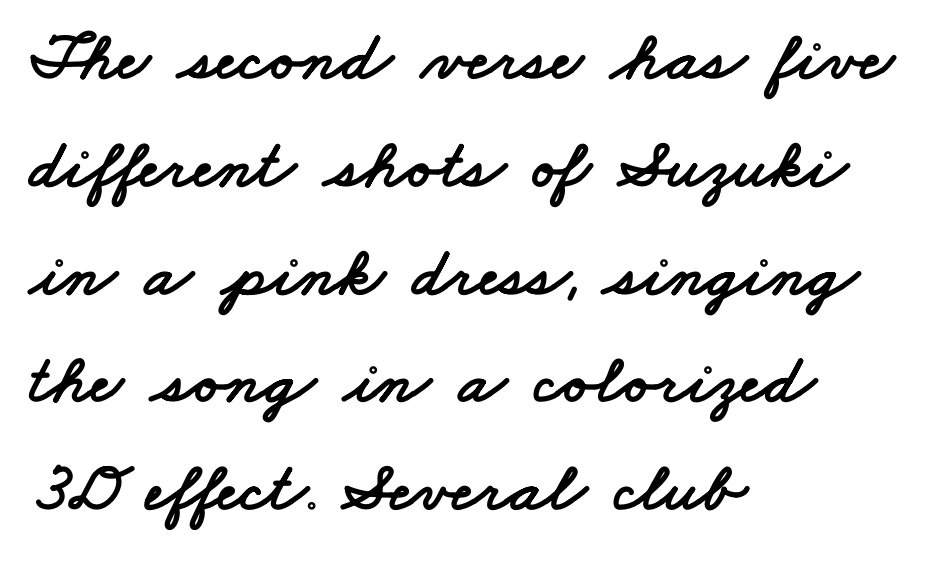
{"serif": "no", "width": "wide", "stroke_contrast": "low", "x_height": "small", "monospaced": "no", "underline": "no", "align": "left", "line_spacing": "normal", "line_spacing_ratio": 1.54, "letter_spacing": "normal", "letter_spacing_em": 0.0, "glyph_px": 70}
